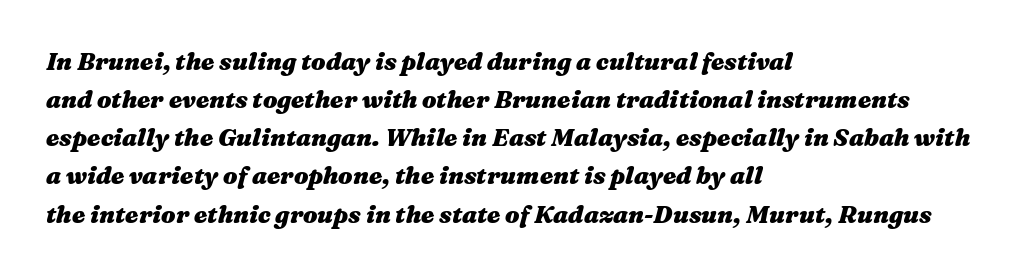
{"italic": "yes", "lean": "right", "slant_degrees": 16, "bold": "yes", "underline": "no", "align": "left", "line_spacing": "normal", "line_spacing_ratio": 1.59, "letter_spacing": "normal", "letter_spacing_em": 0.0, "glyph_px": 24}
